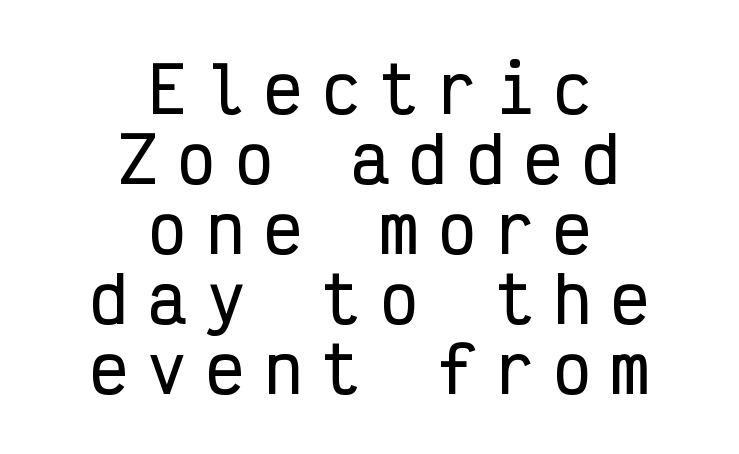
The image shows 63 px condensed sans-serif type, upright, monospaced; set centered, tight line spacing (1.11x), unusually wide letter spacing (+0.32 em), not underlined; low stroke contrast and a medium x-height.
